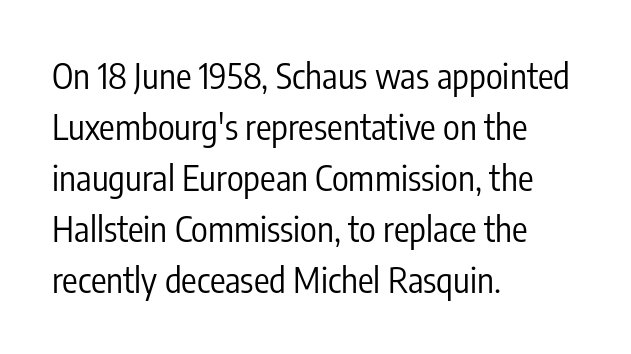
Q: Is the text bold? A: No.
Q: Is the text italic (slanted)? A: No, it is upright.
Q: Is the typeface a serif or a sans-serif typeface? A: Sans-serif.
Q: Is the text underlined? A: No.
Q: How is the paragraph aligned? A: Left-aligned.
Q: Is the spacing between letters normal or unusually wide? A: Normal.
Q: Is the spacing between lines tight, normal or loose? A: Normal.
Q: Width (condensed, normal, or wide)? A: Condensed.
Q: Stroke contrast? A: Low.
Q: x-height? A: Medium.
Q: Monospaced? A: No.
